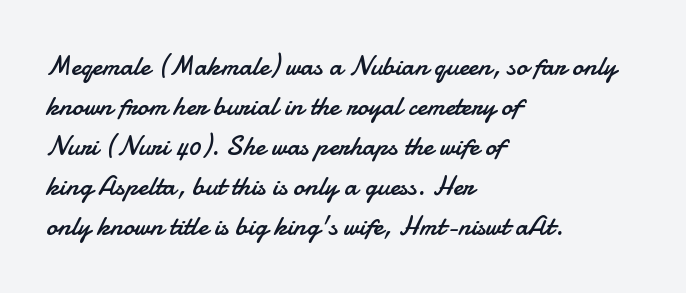
Q: Is the text bold? A: No.
Q: Is the text italic (slanted)? A: Yes.
Q: Is the typeface a serif or a sans-serif typeface? A: Sans-serif.
Q: Is the text underlined? A: No.
Q: How is the paragraph aligned? A: Left-aligned.
Q: Is the spacing between letters normal or unusually wide? A: Normal.
Q: Is the spacing between lines tight, normal or loose? A: Normal.
Q: Width (condensed, normal, or wide)? A: Normal.
Q: Stroke contrast? A: Low.
Q: x-height? A: Small.
Q: Monospaced? A: No.
